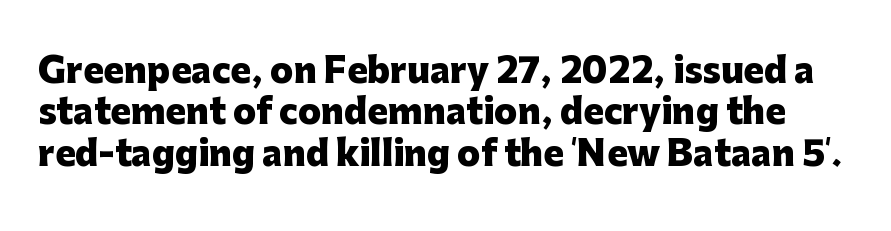
{"serif": "no", "italic": "no", "bold": "yes", "weight": "heavy", "width": "normal", "stroke_contrast": "low", "x_height": "medium", "monospaced": "no", "underline": "no", "line_spacing_ratio": 1.22, "letter_spacing": "normal", "letter_spacing_em": 0.0, "glyph_px": 34}
